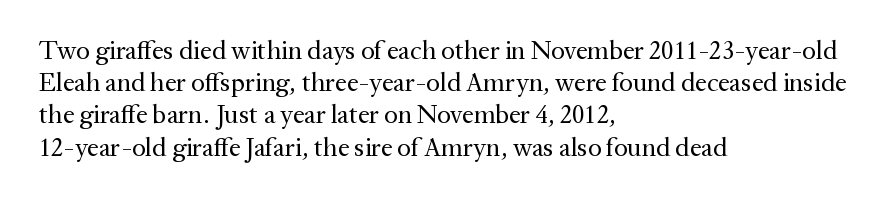
{"italic": "no", "bold": "no", "underline": "no", "align": "left", "line_spacing_ratio": 1.24, "letter_spacing": "normal", "letter_spacing_em": 0.0, "glyph_px": 26}
